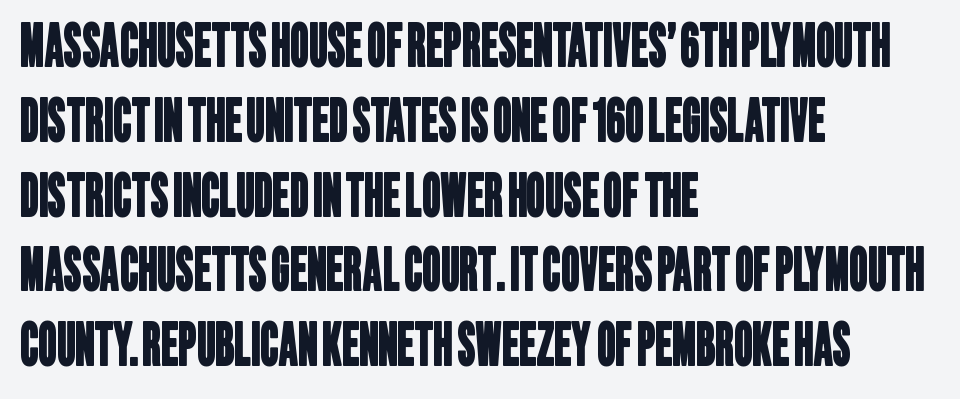
The image shows 58 px condensed sans-serif type; set left-aligned, normal line spacing (1.29x), normal letter spacing, not underlined; low stroke contrast and a large x-height.
